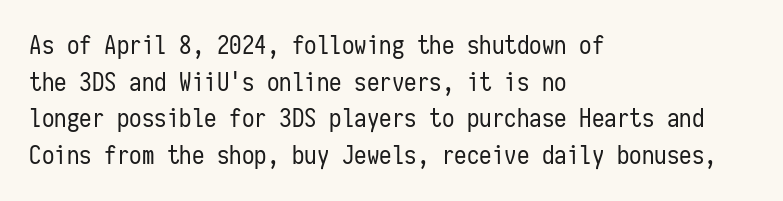
Weight: in the light-to-regular range. In CSS terms this would be text-align: left. The letters stand straight up with perfectly vertical stems. Each new line begins a customary step beneath the previous one. Characters follow at the spacing the type designer built in.
